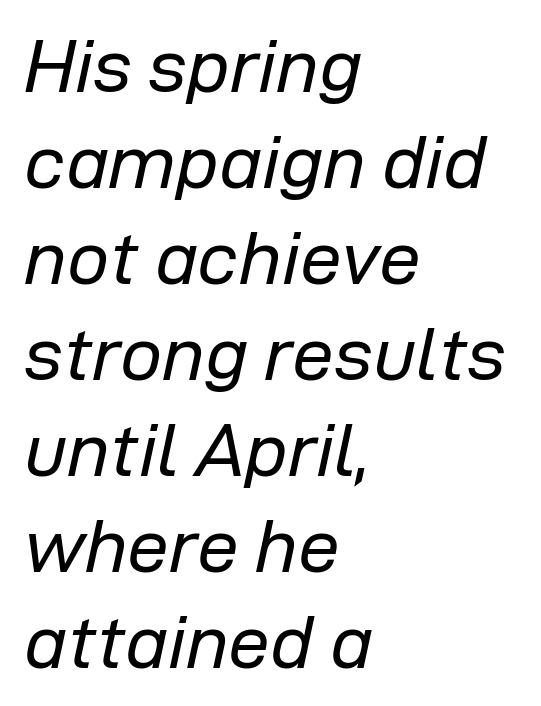
Q: Is the text bold? A: No.
Q: Is the text italic (slanted)? A: Yes, it leans right by about 12 degrees.
Q: Is the text underlined? A: No.
Q: How is the paragraph aligned? A: Left-aligned.
Q: Is the spacing between letters normal or unusually wide? A: Normal.
Q: Is the spacing between lines tight, normal or loose? A: Normal.
Q: Width (condensed, normal, or wide)? A: Normal.
Q: Stroke contrast? A: Low.
Q: x-height? A: Medium.
Q: Monospaced? A: No.
